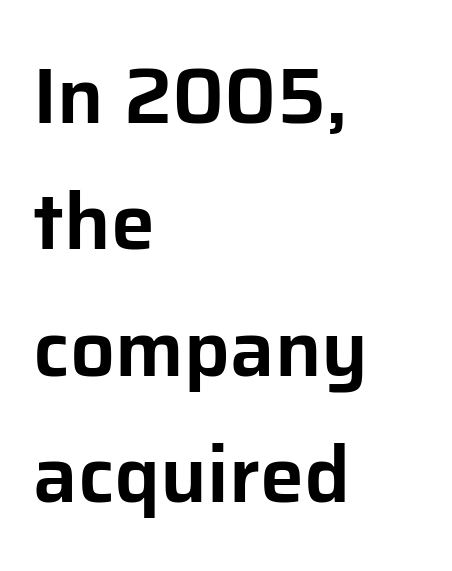
The image shows 79 px sans-serif type, upright; set left-aligned, normal line spacing (1.6x), normal letter spacing, not underlined; low stroke contrast and a medium x-height.
